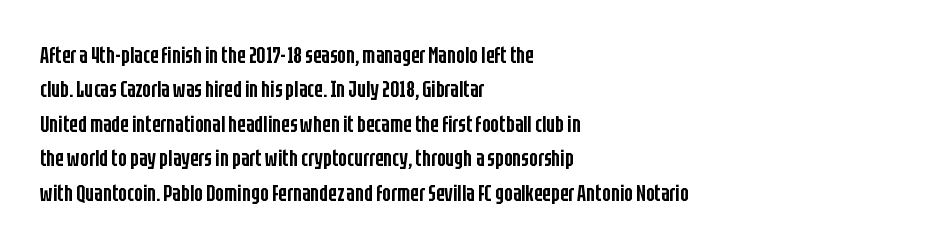
The sample has been set in demibold, a notch under bold. Students, observe: this is what conventionally led text looks like. All the whitespace from short lines collects on the right. Descenders are the only things crossing below the line.
